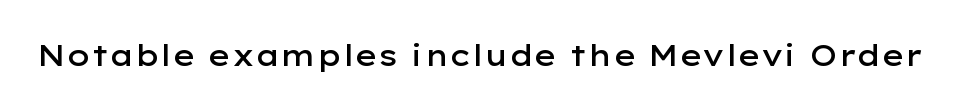
Characters remain perfectly vertical along every line. The letters advance in unequal steps, a hallmark of proportional type. Is the letter spacing exaggerated? No — it looks like the ordinary default. The area under the type is left untouched.
